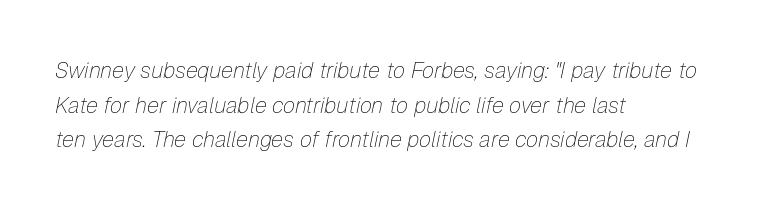
The image shows 22 px text type, italic (leaning right); set left-aligned, normal line spacing (1.57x), normal letter spacing, not underlined.
